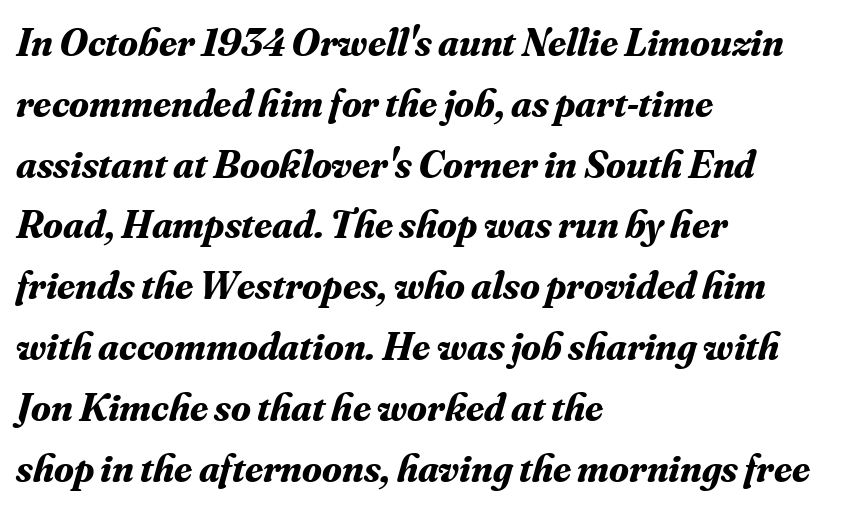
The image shows 40 px bold serif type, italic (leaning right); set left-aligned, normal line spacing (1.52x), normal letter spacing, not underlined; medium stroke contrast and a small x-height.
